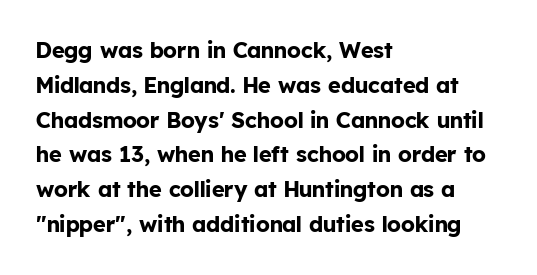
The image shows 22 px bold type, upright; set left-aligned, normal line spacing (1.58x), normal letter spacing, not underlined.
